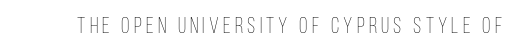
{"italic": "no", "bold": "no", "underline": "no", "glyph_px": 22}
